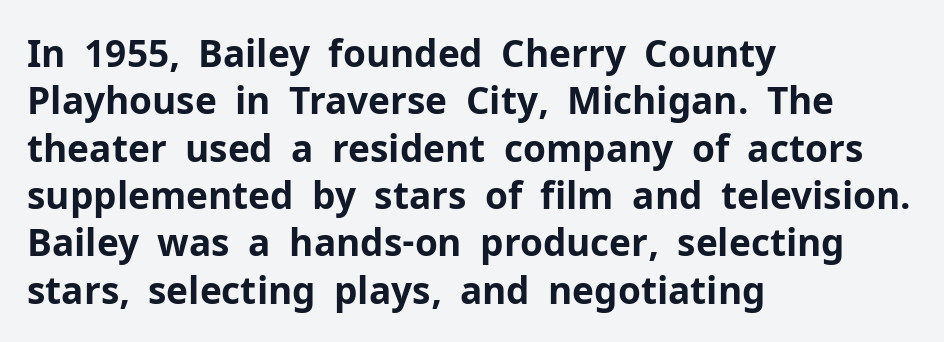
Q: Is the text bold? A: Yes.
Q: Is the text italic (slanted)? A: No, it is upright.
Q: Is the typeface a serif or a sans-serif typeface? A: Sans-serif.
Q: Is the text underlined? A: No.
Q: How is the paragraph aligned? A: Left-aligned.
Q: Is the spacing between letters normal or unusually wide? A: Normal.
Q: Is the spacing between lines tight, normal or loose? A: Normal.
Q: Width (condensed, normal, or wide)? A: Normal.
Q: Stroke contrast? A: Low.
Q: x-height? A: Medium.
Q: Monospaced? A: No.
